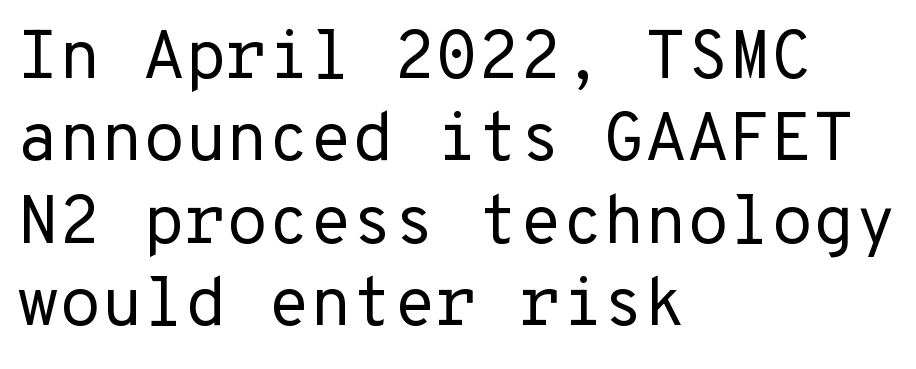
No chunkiness to these letters — they're not bold. The line texture is even and compact thanks to regular tracking. Each line starts at the same left margin while the right side varies. Glance below the letters and you will spot only blank space. Serifs: no, the terminals of the letterforms are clean.
